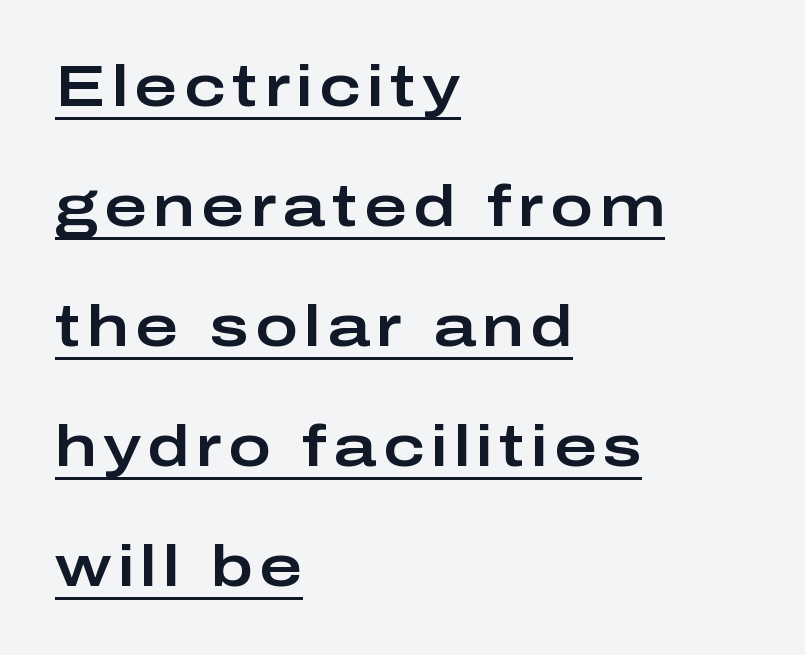
The image shows 58 px wide sans-serif type, upright; set left-aligned, loose line spacing (2.07x), underlined; low stroke contrast and a medium x-height.
